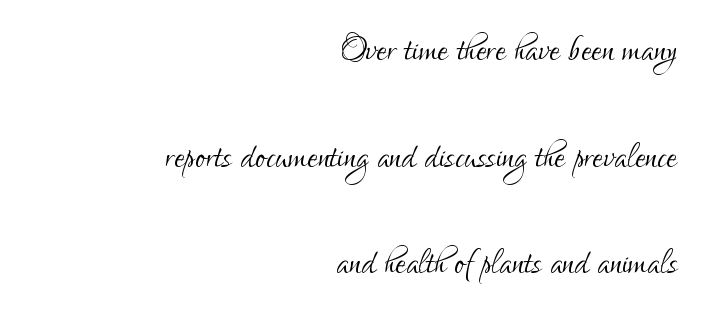
Nobody touched the tracking dial on this one. Typographically, this falls in the sans-serif category. In terms of leading, this rendering errs on the spacious side. If you drew a ruler down the right edge, every line would touch it.
